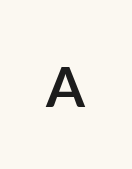
{"serif": "no", "italic": "no", "bold": "semi", "weight": "semibold", "width": "normal", "stroke_contrast": "low", "x_height": "medium", "monospaced": "no", "underline": "no", "letter_spacing": "wide", "letter_spacing_em": 0.39, "glyph_px": 56}
